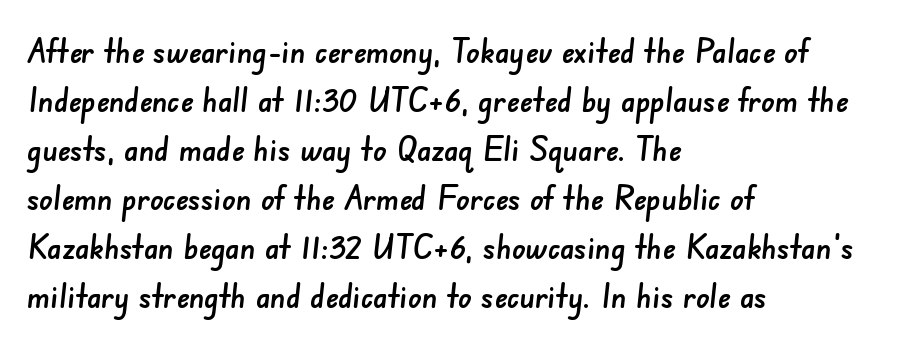
The rendering uses natural spacing where letterforms have individual widths. In terms of letterform style, serifs are entirely absent. A normal amount of white space separates one row of letters from the next. Inter-character spacing is left at the font's built-in metrics. A student would call this left alignment; a typographer would say flush left, rag right. Only glyphs here, with clear space below each row.
